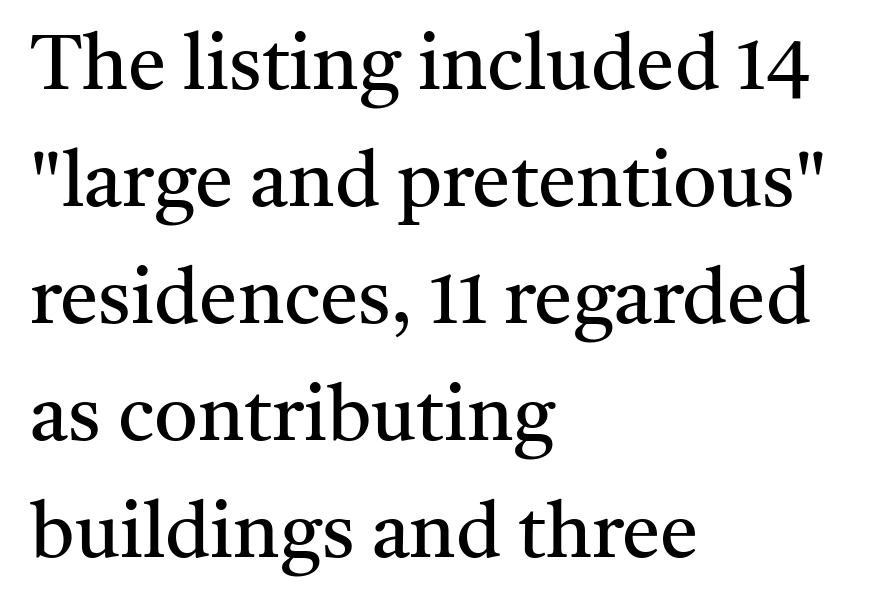
The image shows 77 px regular-weight serif type, upright; set left-aligned, normal line spacing (1.52x), normal letter spacing, not underlined; medium stroke contrast and a medium x-height.
